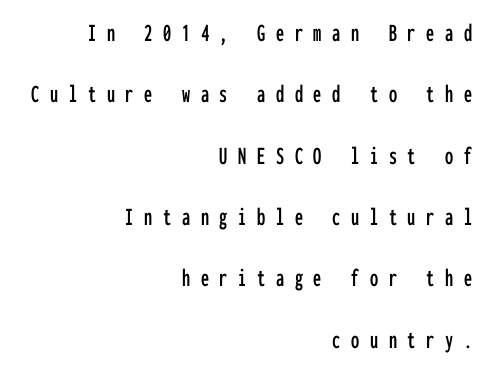
Q: Is the text italic (slanted)? A: No, it is upright.
Q: Is the text underlined? A: No.
Q: How is the paragraph aligned? A: Right-aligned.
Q: Is the spacing between letters normal or unusually wide? A: Unusually wide.
Q: Is the spacing between lines tight, normal or loose? A: Loose.
